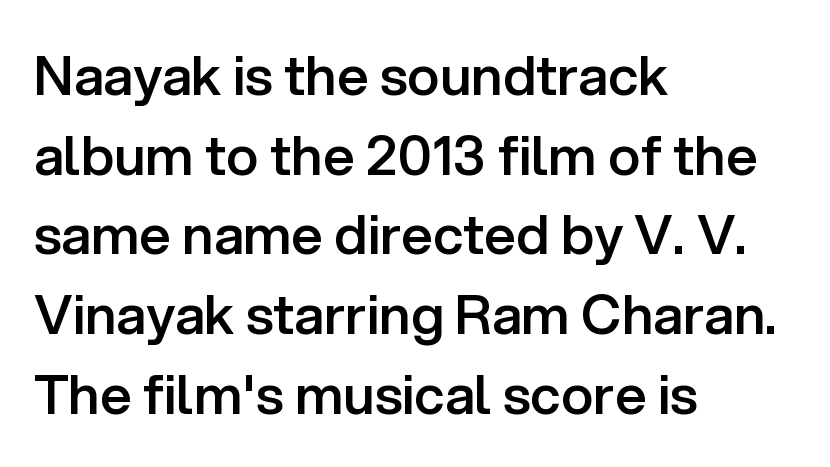
The image shows 55 px semibold sans-serif type, upright; set left-aligned, normal line spacing (1.45x), normal letter spacing, not underlined; low stroke contrast and a medium x-height.
